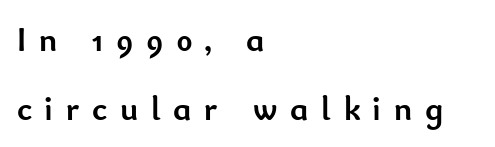
The image shows 34 px semibold sans-serif type, upright; set left-aligned, loose line spacing (2.02x), unusually wide letter spacing (+0.38 em), not underlined; low stroke contrast and a small x-height.
